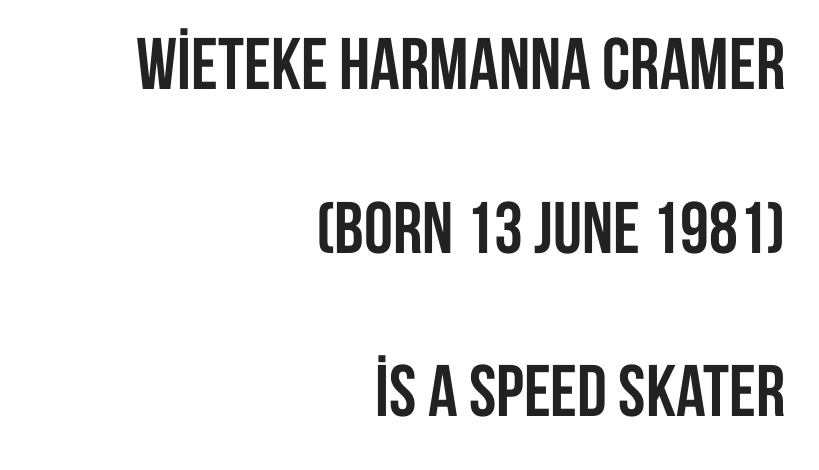
Q: Is the text bold? A: Yes.
Q: Is the text italic (slanted)? A: No, it is upright.
Q: Is the typeface a serif or a sans-serif typeface? A: Sans-serif.
Q: Is the text underlined? A: No.
Q: How is the paragraph aligned? A: Right-aligned.
Q: Is the spacing between letters normal or unusually wide? A: Normal.
Q: Is the spacing between lines tight, normal or loose? A: Loose.
Q: Width (condensed, normal, or wide)? A: Condensed.
Q: Stroke contrast? A: Low.
Q: x-height? A: Large.
Q: Monospaced? A: No.
